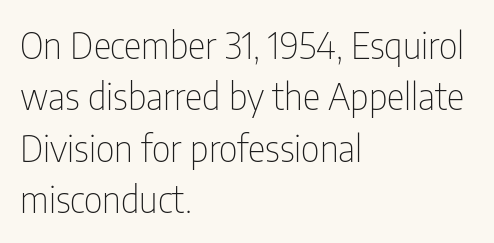
{"serif": "no", "italic": "no", "bold": "no", "weight": "thin", "width": "condensed", "stroke_contrast": "low", "x_height": "medium", "monospaced": "no", "underline": "no", "align": "left", "line_spacing": "normal", "line_spacing_ratio": 1.39, "letter_spacing": "normal", "letter_spacing_em": 0.0, "glyph_px": 37}
